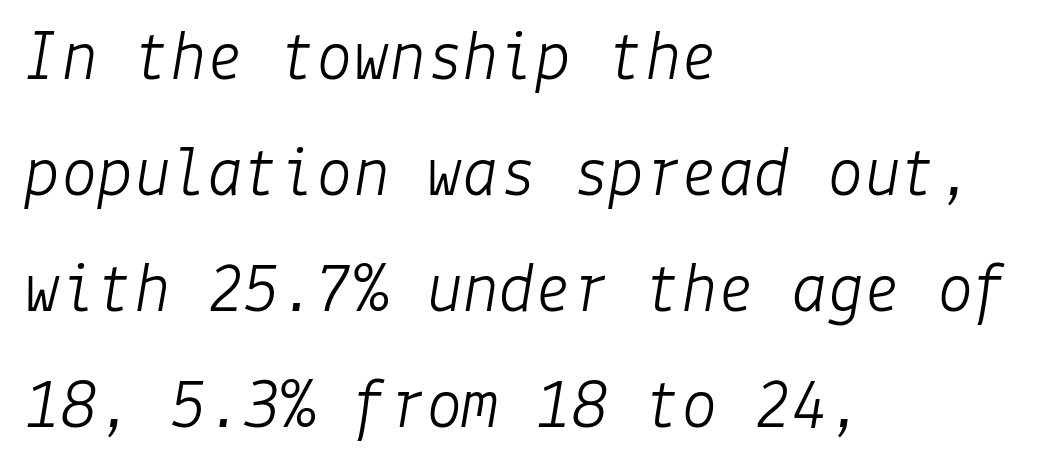
{"italic": "yes", "lean": "right", "slant_degrees": 9, "bold": "no", "weight": "light", "width": "normal", "stroke_contrast": "low", "x_height": "medium", "underline": "no", "align": "left", "line_spacing": "normal", "line_spacing_ratio": 1.59, "letter_spacing": "normal", "letter_spacing_em": 0.0, "glyph_px": 73}
